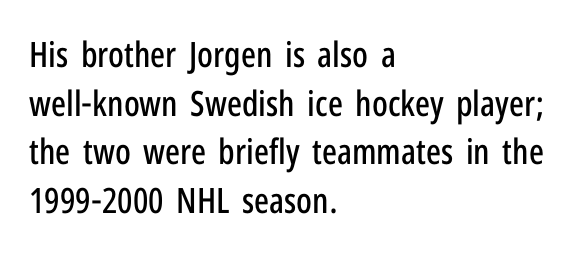
{"serif": "no", "italic": "no", "width": "condensed", "stroke_contrast": "low", "x_height": "medium", "monospaced": "no", "underline": "no", "align": "left", "line_spacing": "normal", "line_spacing_ratio": 1.39, "letter_spacing": "normal", "letter_spacing_em": 0.0, "glyph_px": 35}
